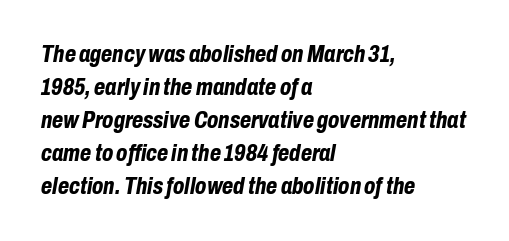
The image shows 23 px bold type, italic (leaning right); set left-aligned, normal line spacing (1.44x), normal letter spacing, not underlined.
